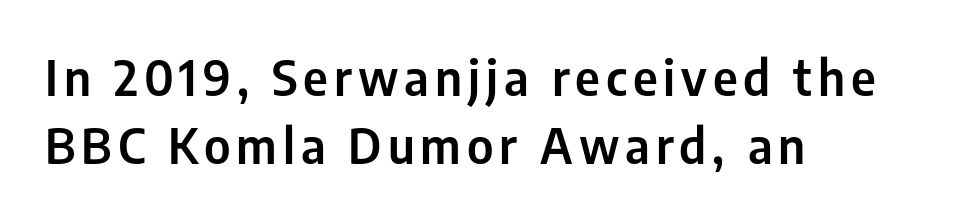
Q: Is the text italic (slanted)? A: No, it is upright.
Q: Is the typeface a serif or a sans-serif typeface? A: Sans-serif.
Q: Is the text underlined? A: No.
Q: How is the paragraph aligned? A: Left-aligned.
Q: Is the spacing between lines tight, normal or loose? A: Normal.
Q: Width (condensed, normal, or wide)? A: Condensed.
Q: Stroke contrast? A: Low.
Q: x-height? A: Medium.
Q: Monospaced? A: No.
